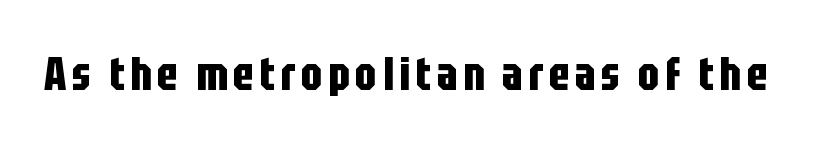
Stroke terminals: plain, sans-serif. Posture: vertical. Underline: absent. Proportional: the letters do not fall into vertical columns. The typesetting leans heavy: a genuine bold.
